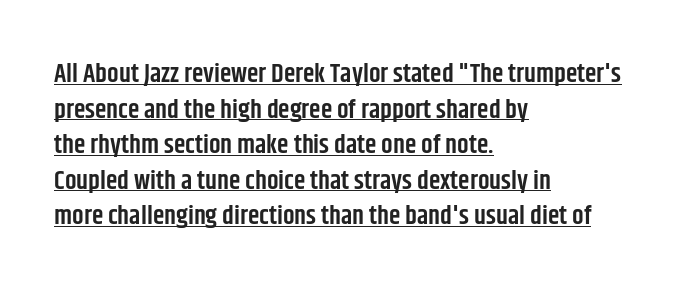
Where is the straight margin? On the left. These lines sit exactly where default settings would place them. Tracking here is standard; glyphs follow each other at the usual distance. Set as a demibold, roughly 600 on the weight scale. Students, observe the line beneath the letters — that is underlining.
